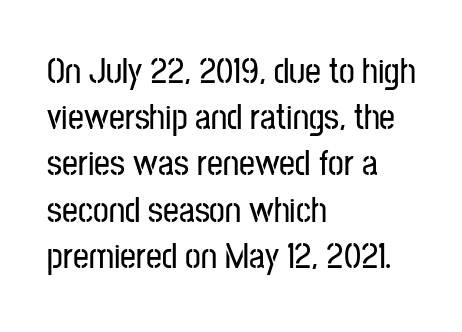
Q: Is the text italic (slanted)? A: No, it is upright.
Q: Is the typeface a serif or a sans-serif typeface? A: Sans-serif.
Q: Is the text underlined? A: No.
Q: How is the paragraph aligned? A: Left-aligned.
Q: Is the spacing between letters normal or unusually wide? A: Normal.
Q: Is the spacing between lines tight, normal or loose? A: Normal.
Q: Width (condensed, normal, or wide)? A: Condensed.
Q: Stroke contrast? A: Low.
Q: x-height? A: Medium.
Q: Monospaced? A: No.
